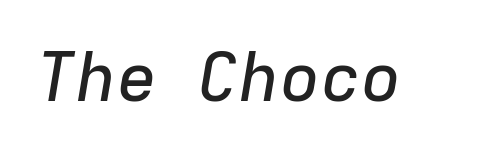
The rendering uses typewriter-style spacing with identical character cells. Lines of text with bare space underneath. If you drew a line through each stem, it would be angled. Default kerning and tracking; the words read as compact shapes.
